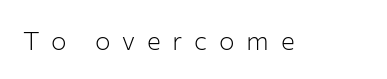
Plain, unruled lines of type. Notice how the stems are strictly vertical — no italics here. Is the letter spacing exaggerated? Yes — the characters are pushed far apart. Is the type heavy? It reads as light-to-regular instead.
